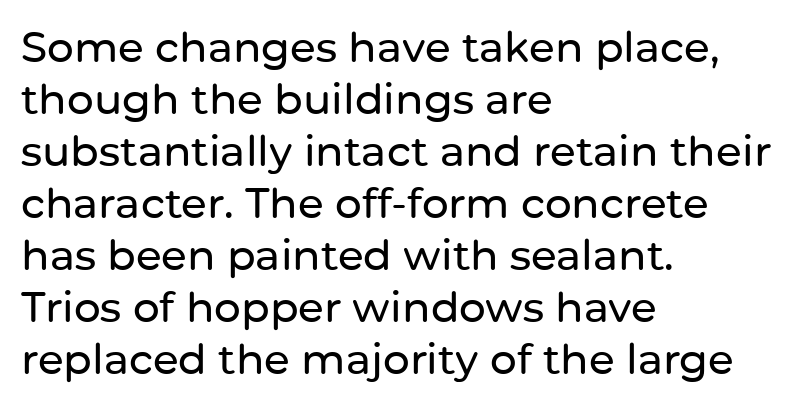
The image shows 42 px sans-serif type, upright; set left-aligned, line spacing 1.24x, normal letter spacing, not underlined; low stroke contrast and a medium x-height.
